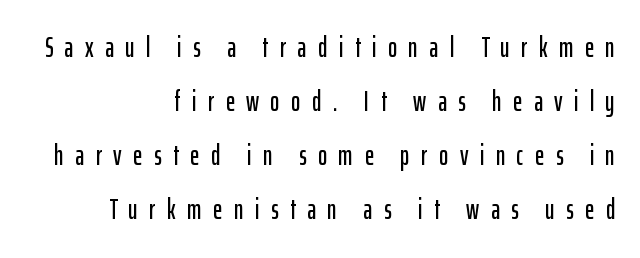
The image shows 28 px condensed sans-serif type, upright; set right-aligned, loose line spacing (1.93x), unusually wide letter spacing (+0.41 em), not underlined; low stroke contrast and a medium x-height.
